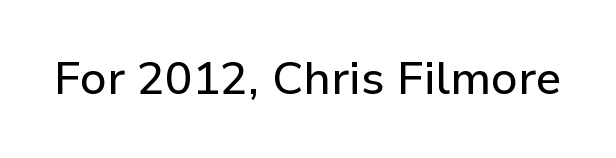
Nope, not italic — everything's standing straight. There is no visible air inserted between adjacent glyphs. A typesetter would label this face a sans. This rendering features lettering with no underline.
